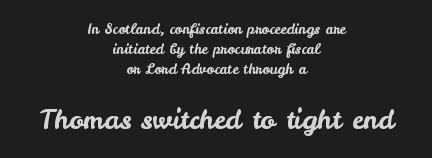
In this sample the second text group is rendered at the bigger scale. Teacher's note: observe the equal gaps on both sides — that is centered alignment. The rows are spaced the way most documents space them. The string is rendered with underlining switched off.
